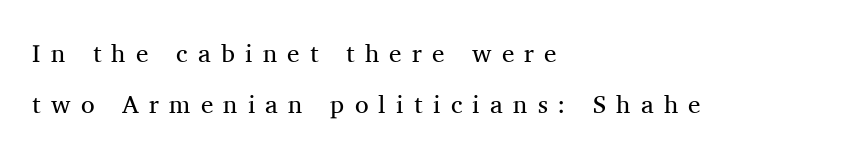
The image shows 25 px text type, upright; set left-aligned, loose line spacing (2.03x), unusually wide letter spacing (+0.41 em), not underlined.
